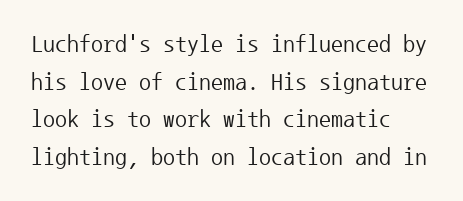
The setting favours the left margin, as ordinary paragraphs usually do. The face looks like a standard text weight, possibly lighter. Each row of text sits above clean, open space. Posture: straight, roman, zero tilt.
